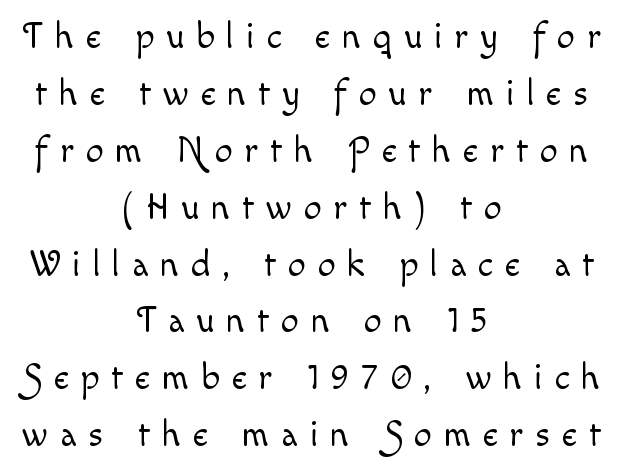
The image shows 36 px light type, upright; set centered, normal line spacing (1.58x), unusually wide letter spacing (+0.33 em), not underlined; a small x-height.
